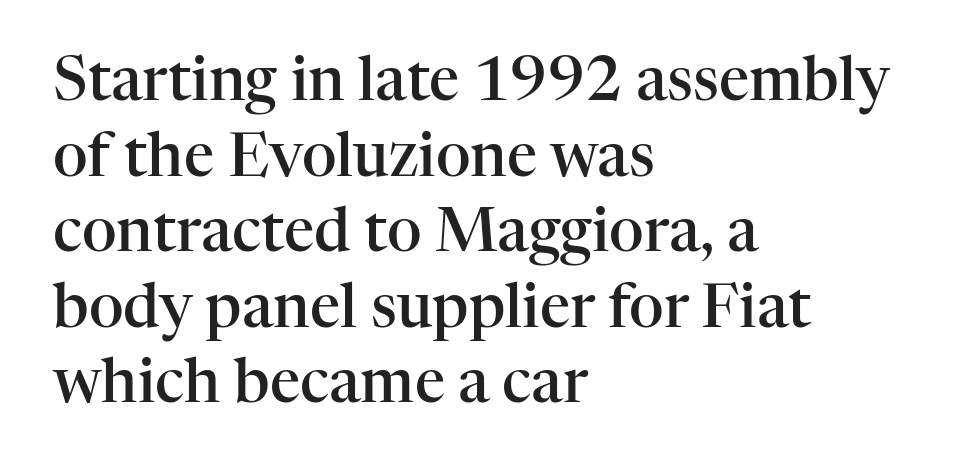
Q: Is the text bold? A: Semi-bold.
Q: Is the text italic (slanted)? A: No, it is upright.
Q: Is the typeface a serif or a sans-serif typeface? A: Serif.
Q: Is the text underlined? A: No.
Q: How is the paragraph aligned? A: Left-aligned.
Q: Is the spacing between letters normal or unusually wide? A: Normal.
Q: Is the spacing between lines tight, normal or loose? A: Normal.
Q: Width (condensed, normal, or wide)? A: Normal.
Q: Stroke contrast? A: High.
Q: x-height? A: Medium.
Q: Monospaced? A: No.
